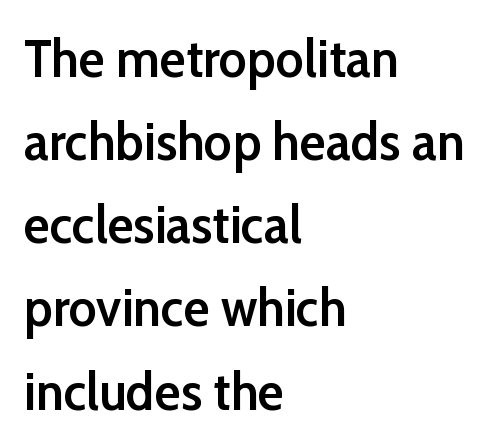
Nope, not italic — everything's standing straight. The space directly below the letters is spotless. The characters look somewhat weighty, a semibold short of true bold. These lines sit exactly where default settings would place them. These lines are rendered in a variable-pitch font.
